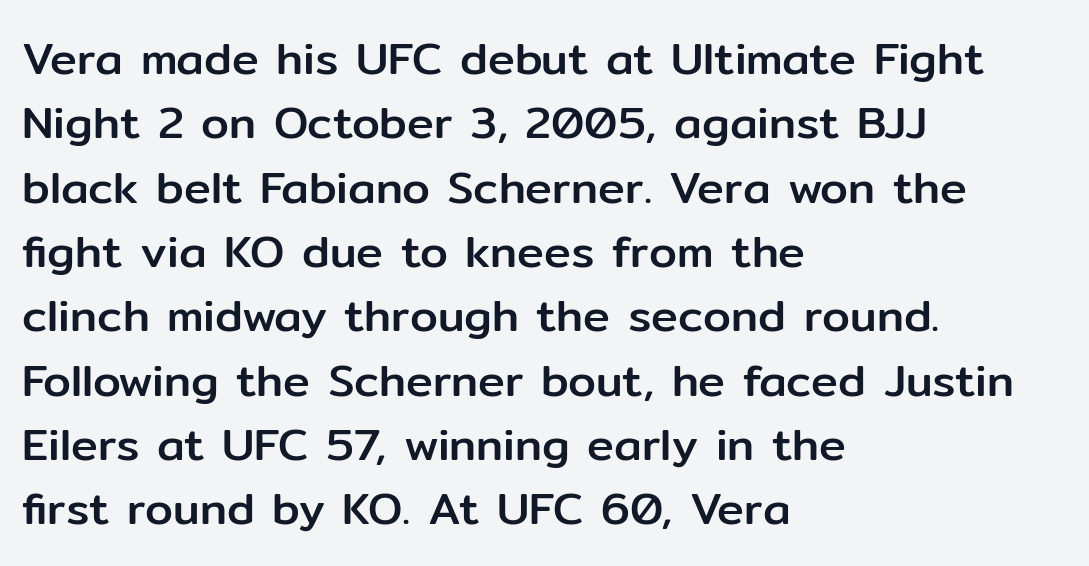
Q: Is the text italic (slanted)? A: No, it is upright.
Q: Is the typeface a serif or a sans-serif typeface? A: Sans-serif.
Q: Is the text underlined? A: No.
Q: How is the paragraph aligned? A: Left-aligned.
Q: Is the spacing between letters normal or unusually wide? A: Normal.
Q: Is the spacing between lines tight, normal or loose? A: Normal.
Q: Width (condensed, normal, or wide)? A: Normal.
Q: Stroke contrast? A: Low.
Q: x-height? A: Medium.
Q: Monospaced? A: No.
